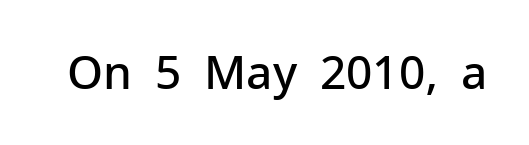
Q: Is the text bold? A: Semi-bold.
Q: Is the text italic (slanted)? A: No, it is upright.
Q: Is the typeface a serif or a sans-serif typeface? A: Sans-serif.
Q: Is the text underlined? A: No.
Q: Is the spacing between letters normal or unusually wide? A: Normal.
Q: Width (condensed, normal, or wide)? A: Normal.
Q: Stroke contrast? A: Low.
Q: x-height? A: Medium.
Q: Monospaced? A: No.
